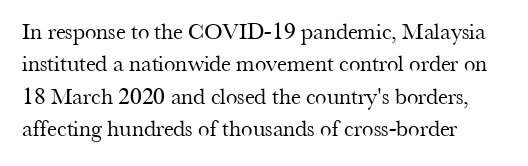
{"italic": "no", "bold": "no", "underline": "no", "align": "left", "line_spacing": "normal", "line_spacing_ratio": 1.41, "letter_spacing": "normal", "letter_spacing_em": 0.0, "glyph_px": 23}
